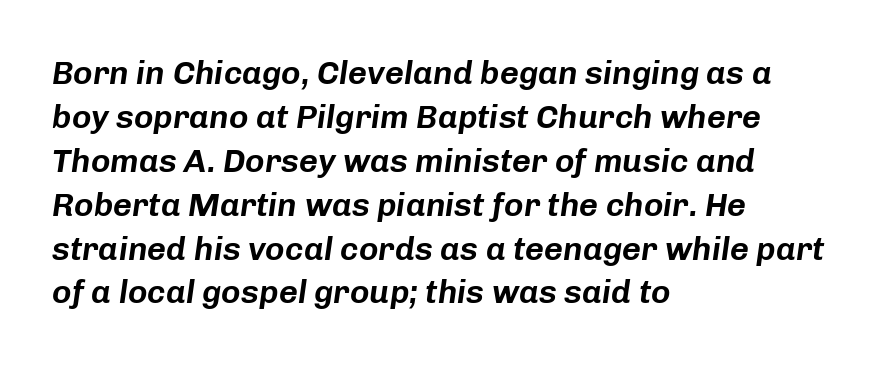
The image shows 33 px text type, italic (leaning right); set left-aligned, normal line spacing (1.33x), normal letter spacing, not underlined; low stroke contrast and a medium x-height.
